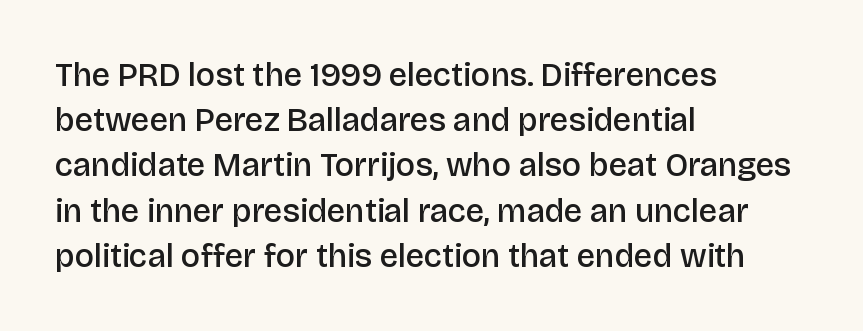
Rows of type keep a routine distance in the vertical direction. What kind of face is this? One without serifs — a sans. The rendering uses natural spacing where letterforms have individual widths. Compared with a centered layout, this one pins lines to the left instead.
